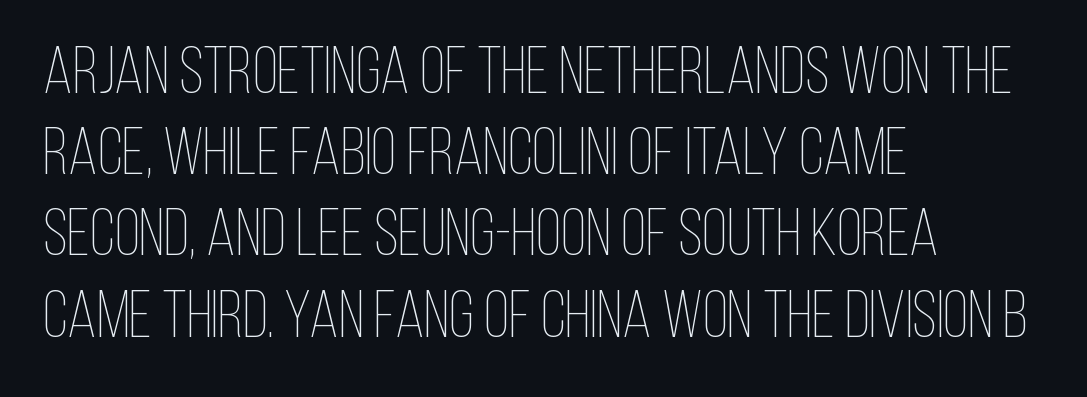
Rendered with straight, roman letterforms. Left-aligned paragraph, ragged on the right. Ink coverage per letter is moderate at most. Caption: standard tracking, unaltered.
